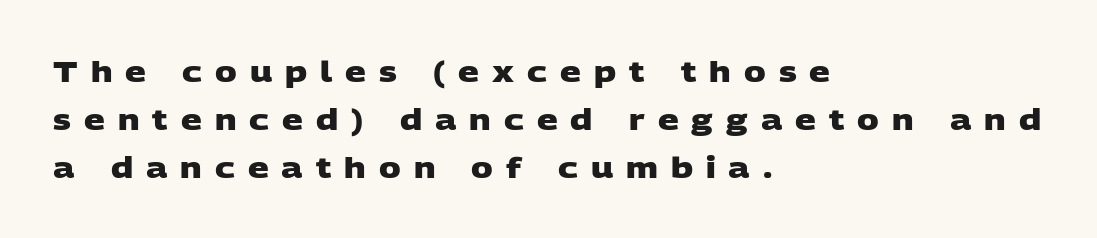
{"serif": "no", "bold": "yes", "weight": "heavy", "width": "wide", "stroke_contrast": "low", "x_height": "large", "monospaced": "no", "underline": "no", "align": "left", "line_spacing": "normal", "line_spacing_ratio": 1.65, "letter_spacing": "wide", "letter_spacing_em": 0.45, "glyph_px": 29}
